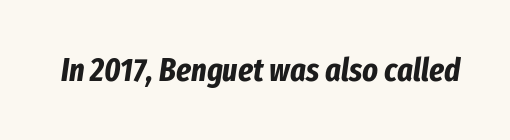
Proportional: the letters do not fall into vertical columns. Each word holds together tightly as a unit, with standard inter-letter gaps. Typesetter's note: full bold, strokes at maximum text heaviness. The glyphs are unaccompanied by any horizontal stroke below them. The typography opts for an oblique posture over an upright one.
